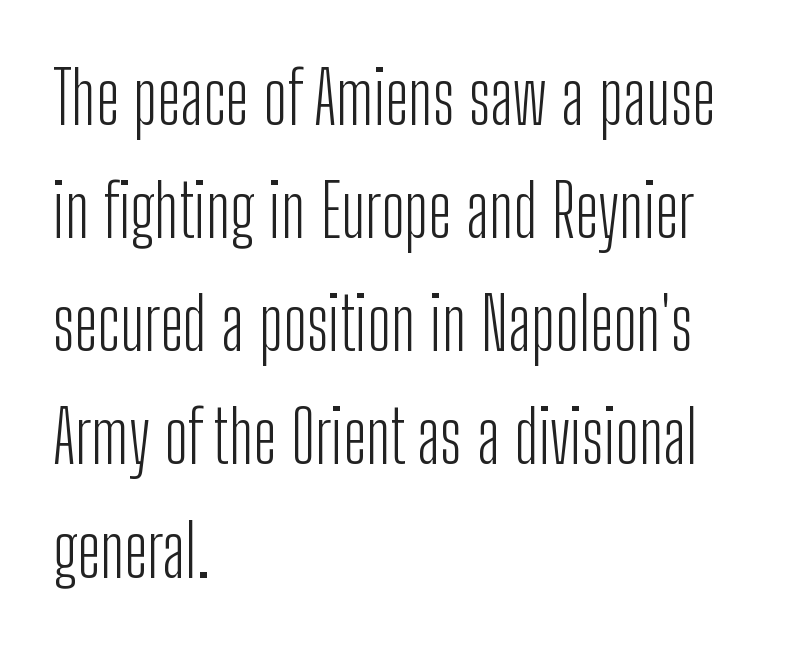
This sample keeps an unexceptional amount of space between lines. Horizontal alignment here is leftward, the default for most running prose. Proportional: the letters do not fall into vertical columns. I'd call this a sans setting — the letters go barefoot.
